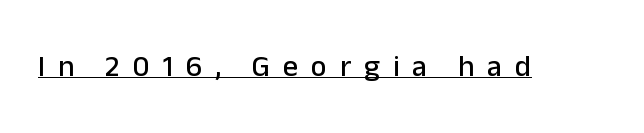
Italic? Not at all — the glyphs are vertical. Unlike a traditional serif, this face leaves its strokes unadorned. Varying glyph widths throughout — classic text-font behaviour. The rendering inserts visible extra space after every character. Like a heading marked for emphasis, these lines bear an underscore.
